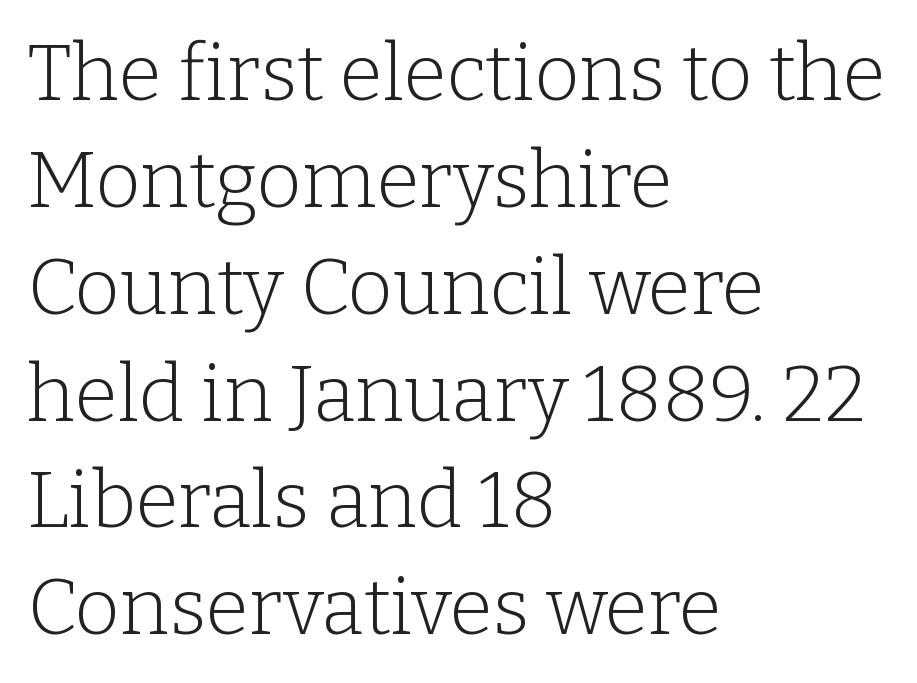
The image shows 78 px light serif type, upright; set left-aligned, normal line spacing (1.37x), normal letter spacing, not underlined; low stroke contrast and a medium x-height.
